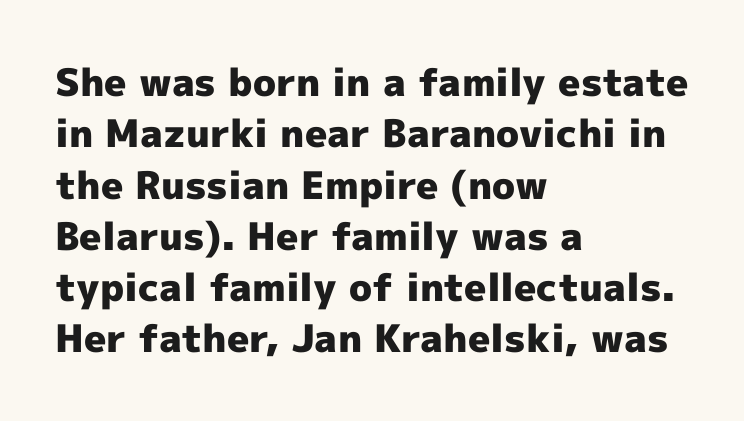
The passage shown is typed in a proportional face where columns would drift. The rag falls on the right side of this text block. The type family on display is of the sans-serif kind. Regarding leading, the lines here are spaced in the standard way.
